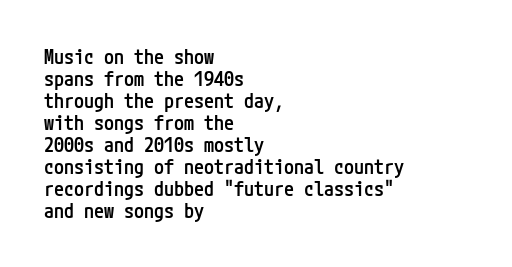
{"italic": "no", "bold": "semi", "underline": "no", "align": "left", "line_spacing": "tight", "line_spacing_ratio": 1.1, "letter_spacing": "normal", "letter_spacing_em": 0.0, "glyph_px": 20}
